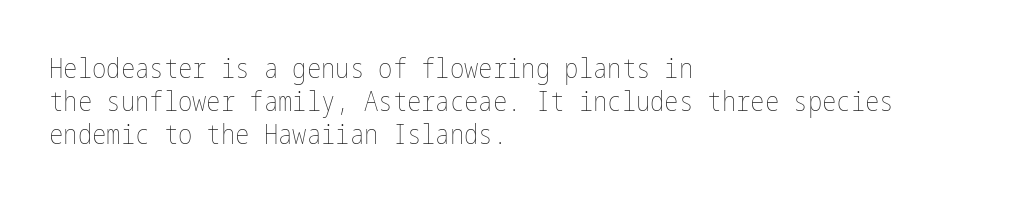
The type sits square on the baseline with zero lean. All the whitespace from short lines collects on the right. Students, note that the glyphs here touch the page at normal intervals. Weight class: somewhere from thin through regular. The foot of each line stays bare and open.
